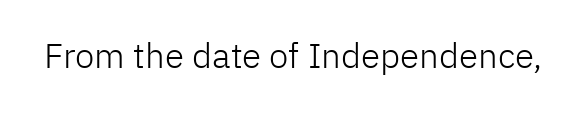
The image shows 35 px light sans-serif type, upright; set normal letter spacing, not underlined; low stroke contrast and a medium x-height.
